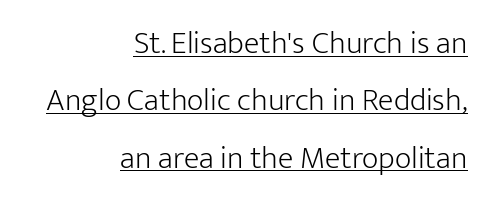
{"serif": "no", "italic": "no", "bold": "no", "weight": "light", "width": "normal", "stroke_contrast": "low", "x_height": "medium", "monospaced": "no", "underline": "yes", "align": "right", "line_spacing_ratio": 1.79, "letter_spacing": "normal", "letter_spacing_em": 0.0, "glyph_px": 32}
